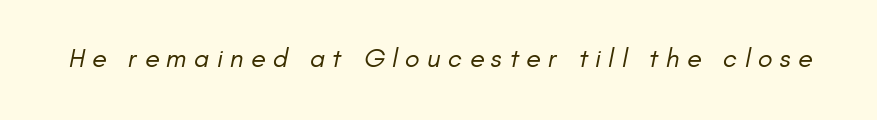
Nobody drew a line under any word here. Look at the tracking — it's clearly loosened, letters drifting apart. The face looks like a standard text weight, possibly lighter.
